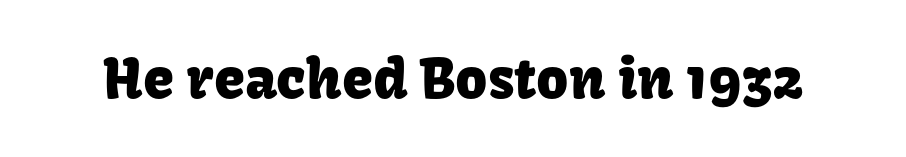
{"serif": "no", "italic": "no", "width": "normal", "stroke_contrast": "low", "x_height": "medium", "monospaced": "no", "underline": "no", "letter_spacing": "normal", "letter_spacing_em": 0.0, "glyph_px": 56}
